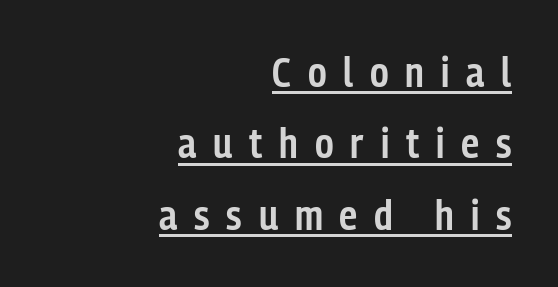
The image shows 41 px semibold, condensed sans-serif type, upright; set right-aligned, line spacing 1.74x, unusually wide letter spacing (+0.41 em), underlined; low stroke contrast and a medium x-height.
